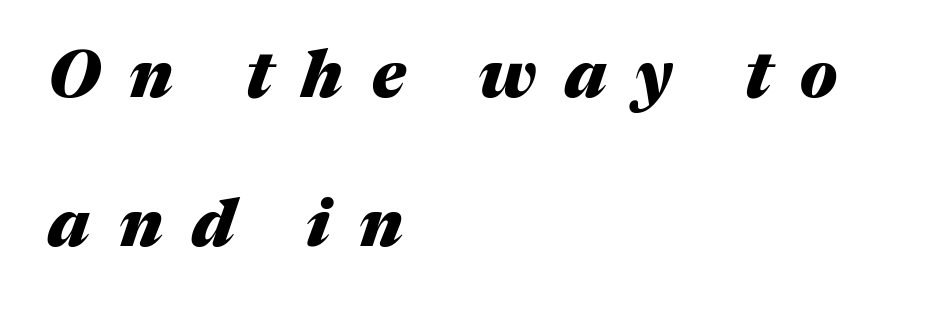
{"italic": "yes", "lean": "right", "slant_degrees": 17, "bold": "yes", "weight": "heavy", "width": "normal", "stroke_contrast": "medium", "x_height": "medium", "monospaced": "no", "underline": "no", "align": "left", "line_spacing": "loose", "line_spacing_ratio": 2.26, "letter_spacing": "wide", "letter_spacing_em": 0.44, "glyph_px": 66}
